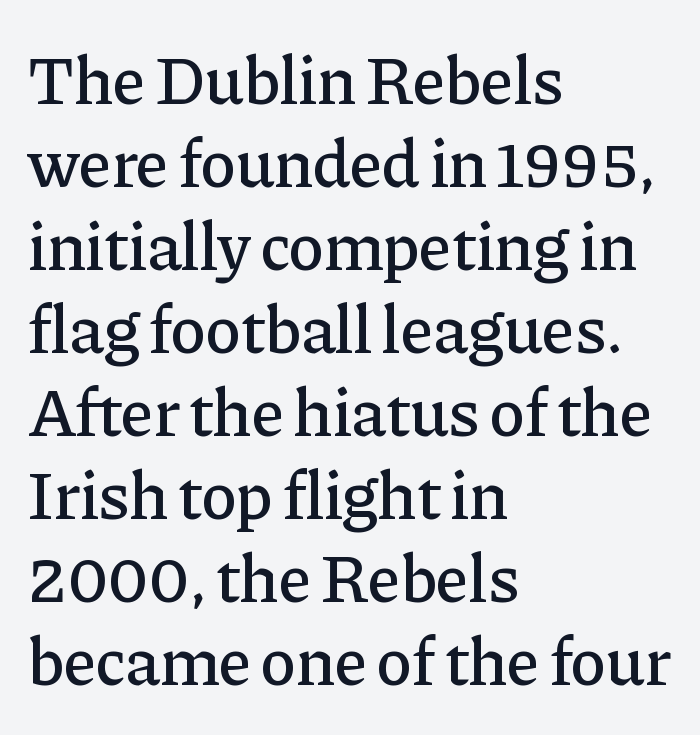
Q: Is the text italic (slanted)? A: No, it is upright.
Q: Is the typeface a serif or a sans-serif typeface? A: Serif.
Q: Is the text underlined? A: No.
Q: How is the paragraph aligned? A: Left-aligned.
Q: Is the spacing between letters normal or unusually wide? A: Normal.
Q: Width (condensed, normal, or wide)? A: Normal.
Q: Stroke contrast? A: Low.
Q: x-height? A: Medium.
Q: Monospaced? A: No.
